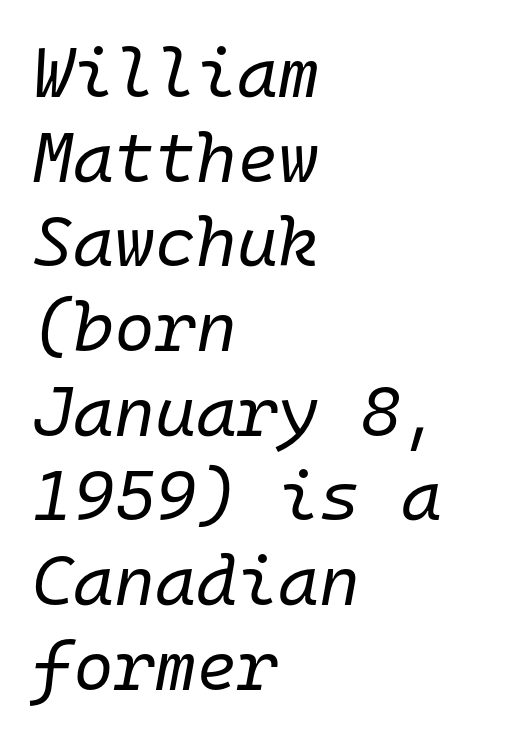
Q: Is the text bold? A: No.
Q: Is the text italic (slanted)? A: Yes, it leans right by about 10 degrees.
Q: Is the text underlined? A: No.
Q: How is the paragraph aligned? A: Left-aligned.
Q: Is the spacing between letters normal or unusually wide? A: Normal.
Q: Width (condensed, normal, or wide)? A: Normal.
Q: Stroke contrast? A: Low.
Q: x-height? A: Medium.
Q: Monospaced? A: Yes.
